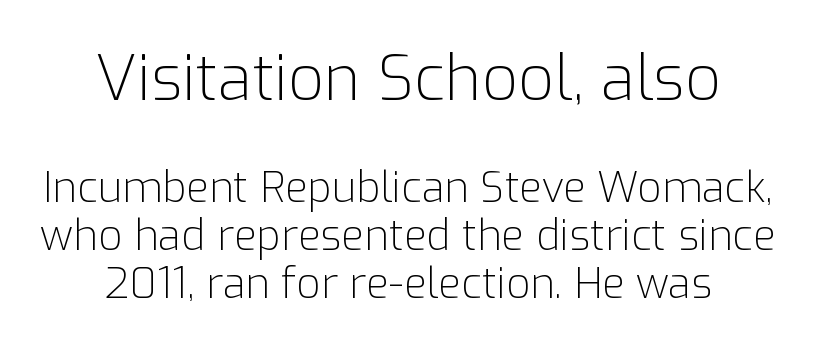
The image shows 63 px light sans-serif type, upright; set centered, tight line spacing (1.15x), normal letter spacing, not underlined; the first (top) block is 1.5x larger; low stroke contrast and a medium x-height.
